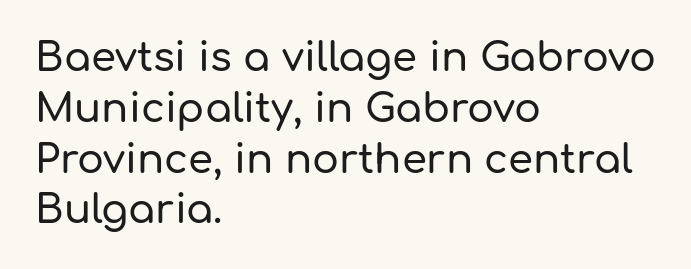
The text block is weighted toward the left margin, trailing off unevenly rightward. These lines were composed using upright roman letters. The line-height multiplier appears to be the usual default. How are the letters spaced? Ordinarily, with no added tracking.
